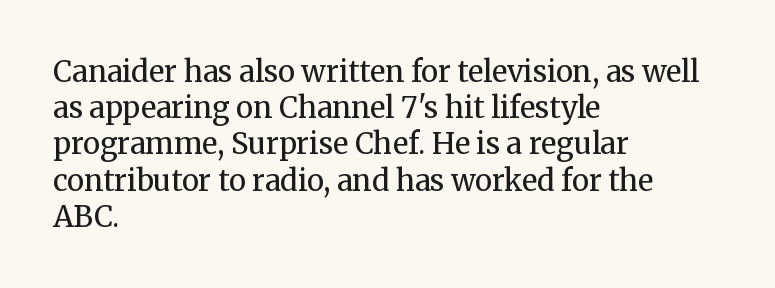
The image shows 29 px regular-weight serif type, upright; set left-aligned, normal line spacing (1.25x), normal letter spacing, not underlined; medium stroke contrast and a medium x-height.
